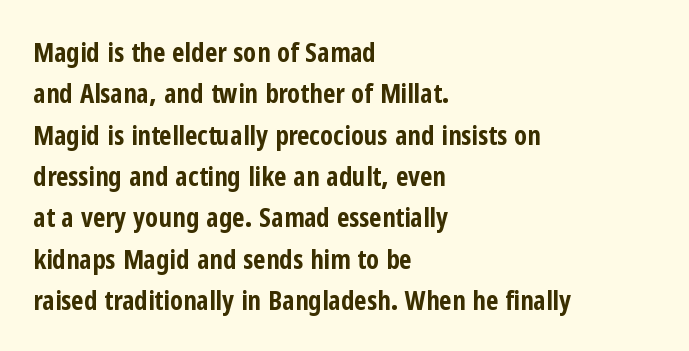
The image shows 27 px bold type, upright; set left-aligned, normal line spacing (1.53x), normal letter spacing, not underlined.
